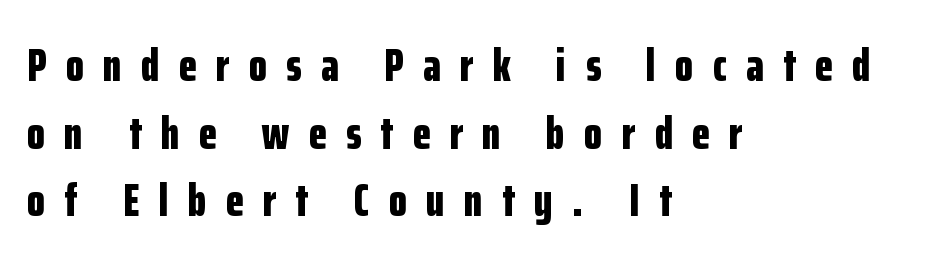
{"serif": "no", "italic": "no", "bold": "yes", "weight": "bold", "width": "condensed", "stroke_contrast": "low", "x_height": "medium", "monospaced": "no", "underline": "no", "align": "left", "line_spacing": "normal", "line_spacing_ratio": 1.44, "letter_spacing": "wide", "letter_spacing_em": 0.41, "glyph_px": 47}
